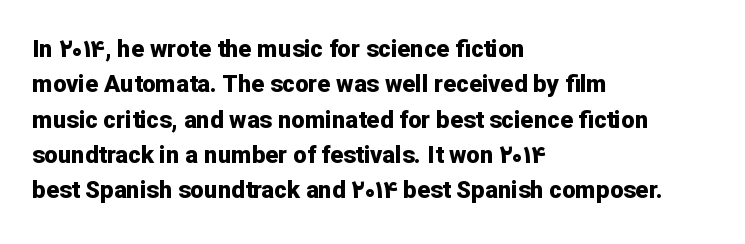
Q: Is the text bold? A: Yes.
Q: Is the text italic (slanted)? A: No, it is upright.
Q: Is the text underlined? A: No.
Q: How is the paragraph aligned? A: Left-aligned.
Q: Is the spacing between letters normal or unusually wide? A: Normal.
Q: Is the spacing between lines tight, normal or loose? A: Normal.
